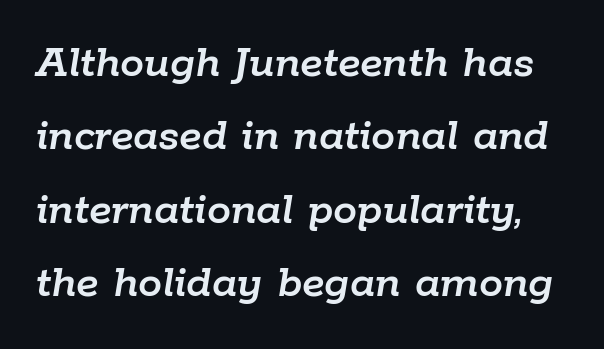
{"italic": "yes", "lean": "right", "slant_degrees": 9, "width": "normal", "stroke_contrast": "low", "x_height": "medium", "monospaced": "no", "underline": "no", "line_spacing": "normal", "line_spacing_ratio": 1.53, "letter_spacing": "normal", "letter_spacing_em": 0.0, "glyph_px": 48}
